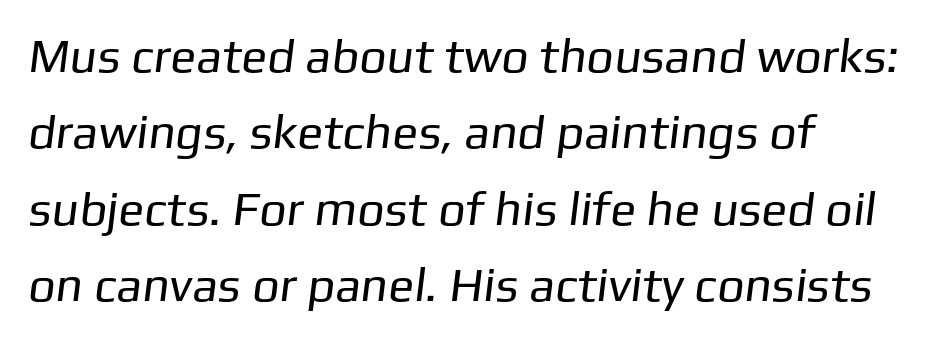
Q: Is the text bold? A: No.
Q: Is the typeface a serif or a sans-serif typeface? A: Sans-serif.
Q: Is the text underlined? A: No.
Q: How is the paragraph aligned? A: Left-aligned.
Q: Is the spacing between letters normal or unusually wide? A: Normal.
Q: Is the spacing between lines tight, normal or loose? A: Normal.
Q: Width (condensed, normal, or wide)? A: Normal.
Q: Stroke contrast? A: Low.
Q: x-height? A: Medium.
Q: Monospaced? A: No.
